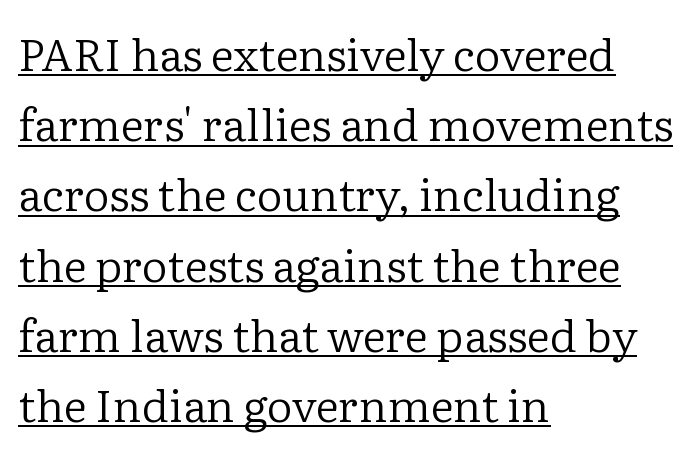
{"serif": "yes", "italic": "no", "bold": "no", "weight": "regular", "width": "normal", "stroke_contrast": "low", "x_height": "medium", "monospaced": "no", "underline": "yes", "align": "left", "line_spacing": "normal", "line_spacing_ratio": 1.56, "letter_spacing": "normal", "letter_spacing_em": 0.0, "glyph_px": 45}
